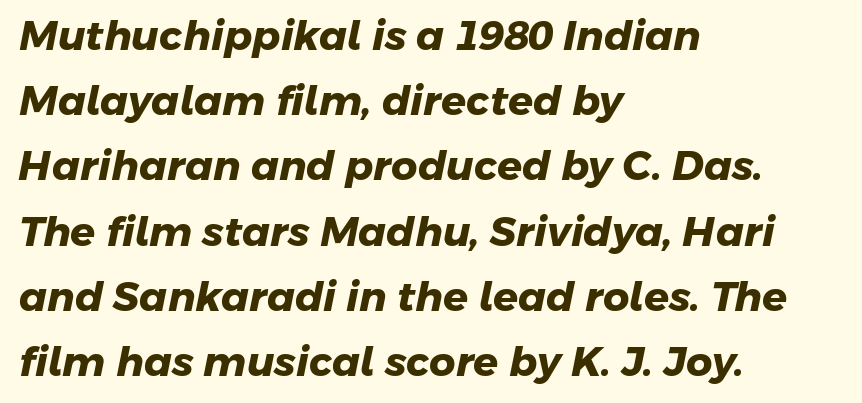
{"serif": "no", "bold": "yes", "weight": "heavy", "width": "normal", "stroke_contrast": "low", "x_height": "medium", "monospaced": "no", "underline": "no", "align": "left", "line_spacing": "normal", "line_spacing_ratio": 1.59, "letter_spacing": "normal", "letter_spacing_em": 0.0, "glyph_px": 41}
